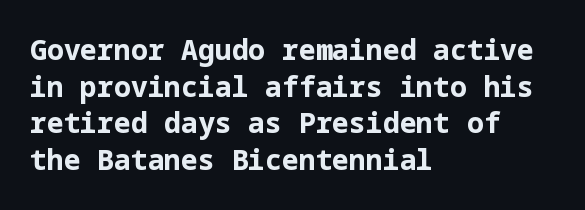
{"serif": "no", "italic": "no", "bold": "yes", "weight": "bold", "width": "normal", "stroke_contrast": "low", "x_height": "medium", "underline": "no", "align": "left", "line_spacing": "normal", "line_spacing_ratio": 1.31, "letter_spacing": "normal", "letter_spacing_em": 0.0, "glyph_px": 28}
